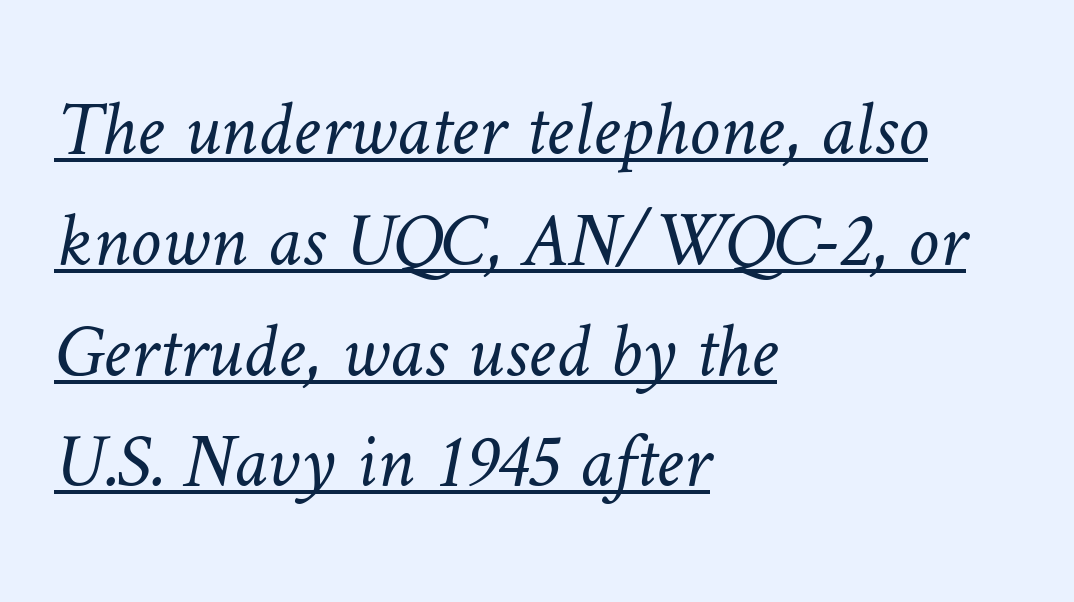
The font is comparable to plain body text, perhaps lighter. Is the block centered? No — it sits flush against the left margin. Baseline-to-baseline distance is the conventional proportion of letter height. The face used here is rendered with its standard letterfit. The string is rendered with underlining switched on. A typesetter would call this proportional, since set widths differ per character.
